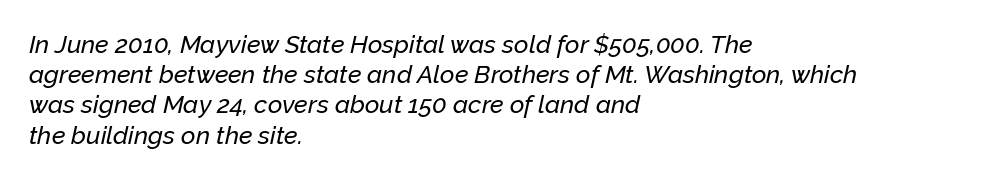
The lettering tilts uniformly, giving the passage an italic look. No word sits above an underline. The type is set solid horizontally, with unmodified tracking. Reading down the block, your eye returns to a fixed left position each line.
